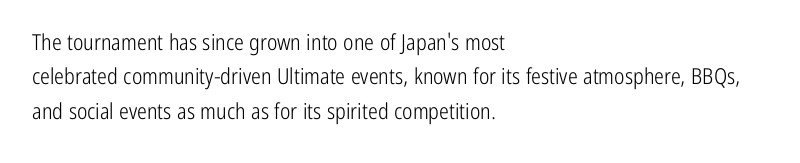
The image shows 22 px text type, upright; set left-aligned, normal line spacing (1.56x), normal letter spacing, not underlined.
